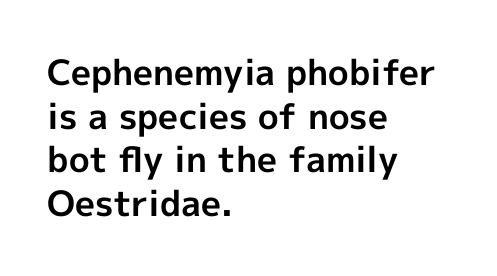
Q: Is the text bold? A: Yes.
Q: Is the text italic (slanted)? A: No, it is upright.
Q: Is the typeface a serif or a sans-serif typeface? A: Sans-serif.
Q: Is the text underlined? A: No.
Q: How is the paragraph aligned? A: Left-aligned.
Q: Is the spacing between letters normal or unusually wide? A: Normal.
Q: Is the spacing between lines tight, normal or loose? A: Normal.
Q: Width (condensed, normal, or wide)? A: Normal.
Q: x-height? A: Medium.
Q: Monospaced? A: No.
